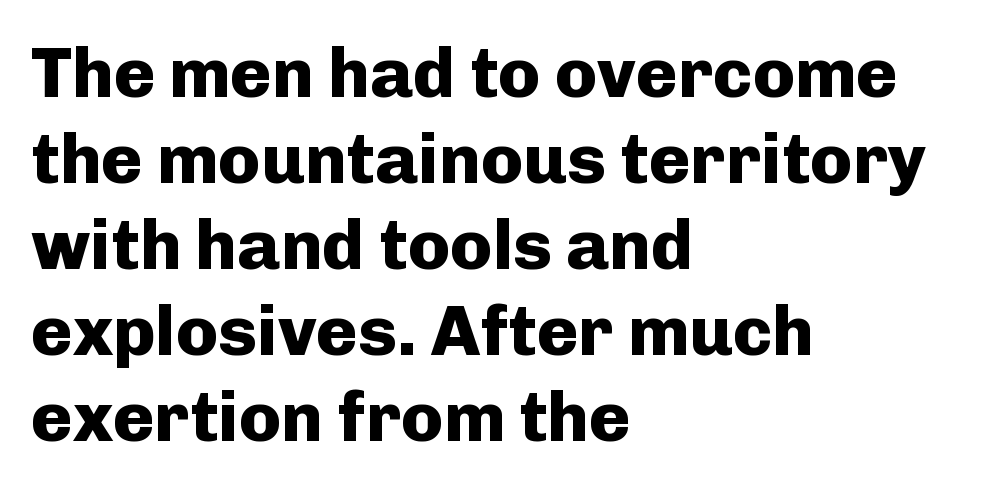
Proportional: the letters do not fall into vertical columns. Italic? Not at all — the glyphs are vertical. Each line starts at the same left margin while the right side varies. The zone under the glyphs is completely vacant. Chunky letters — that's bold for sure. Letter spacing: default.
